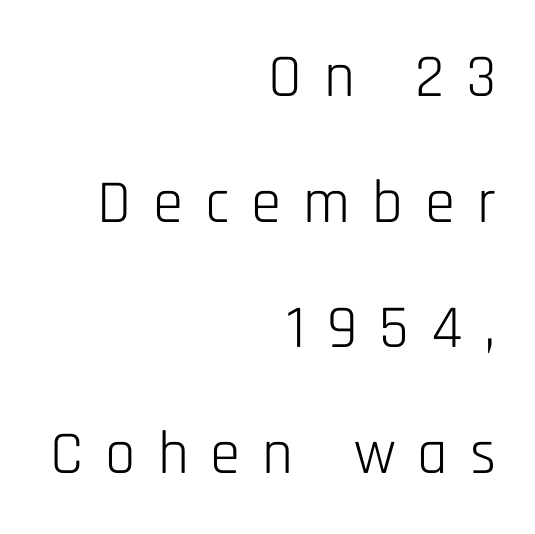
{"serif": "no", "italic": "no", "bold": "no", "weight": "light", "width": "condensed", "stroke_contrast": "low", "x_height": "large", "monospaced": "no", "underline": "no", "align": "right", "line_spacing": "loose", "line_spacing_ratio": 2.06, "letter_spacing": "wide", "letter_spacing_em": 0.36, "glyph_px": 61}
